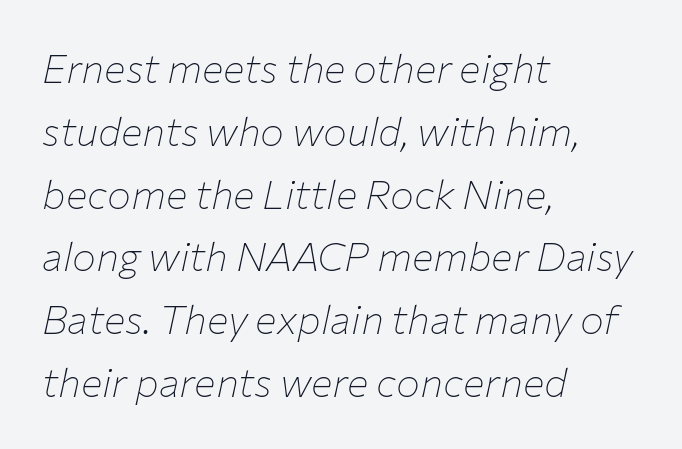
{"italic": "yes", "lean": "right", "slant_degrees": 12, "bold": "no", "weight": "thin", "width": "normal", "stroke_contrast": "low", "x_height": "medium", "monospaced": "no", "underline": "no", "align": "left", "line_spacing": "normal", "line_spacing_ratio": 1.57, "letter_spacing": "normal", "letter_spacing_em": 0.0, "glyph_px": 40}
